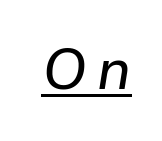
The image shows 57 px text type, italic (leaning right); set underlined; low stroke contrast and a medium x-height.
